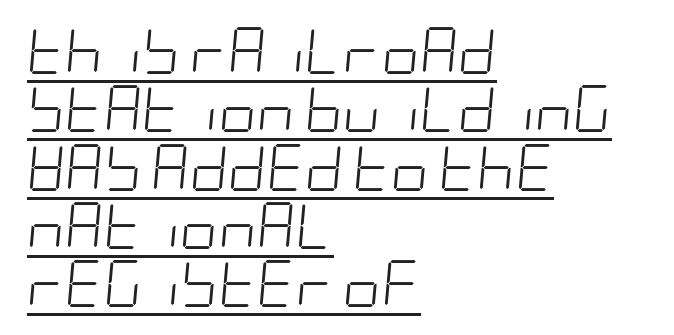
Vertical stems look standard width or narrower in stroke. The tracking reads as untouched default to a designer's eye. Every character sits at an angle, as italics do. The text block is weighted toward the left margin, trailing off unevenly rightward. Is there an underline? Yes — a line sits under the letters.
